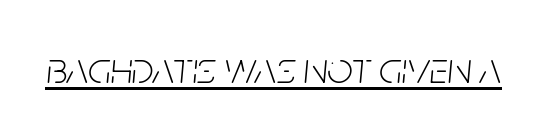
{"italic": "yes", "lean": "right", "slant_degrees": 5, "bold": "no", "weight": "light", "width": "condensed", "stroke_contrast": "low", "x_height": "large", "monospaced": "no", "underline": "yes", "letter_spacing": "normal", "letter_spacing_em": 0.0, "glyph_px": 45}
